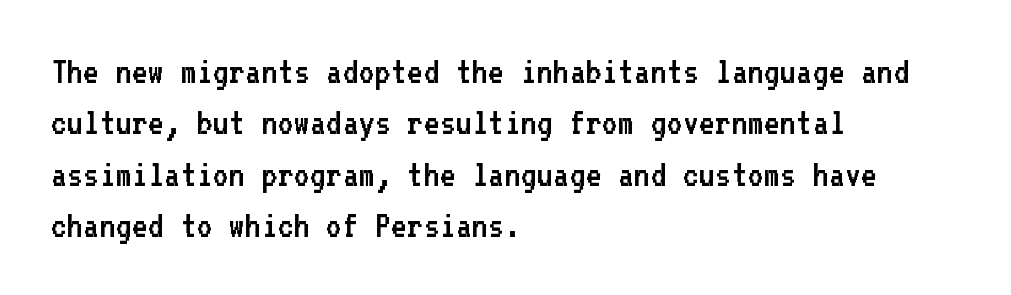
The image shows 39 px regular-weight sans-serif type, upright, monospaced; set left-aligned, normal line spacing (1.32x), normal letter spacing, not underlined; low stroke contrast and a medium x-height.
